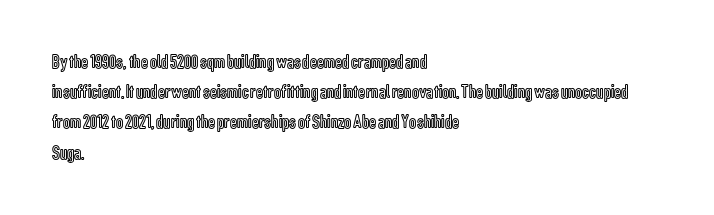
Words float on clear page, feet unadorned. Quick note: not italic, upright. Is there much room between lines? A standard amount, neither cramped nor airy. This sample is left-justified, so line endings fall wherever the words run out. Between one letter and the next there's only the usual sliver of space.
